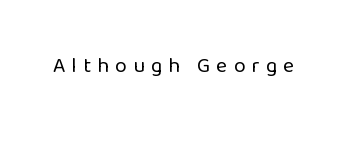
Q: Is the text bold? A: No.
Q: Is the text italic (slanted)? A: No, it is upright.
Q: Is the text underlined? A: No.
Q: Is the spacing between letters normal or unusually wide? A: Unusually wide.
